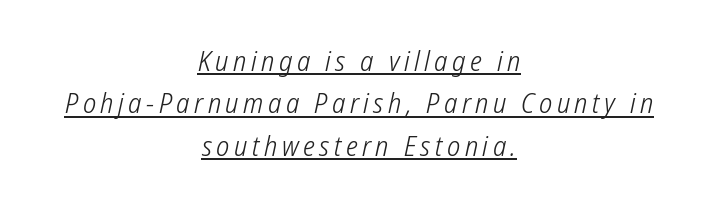
The passage shown is typed in a proportional face where columns would drift. The lines sit at an ordinary, default distance from one another. A centered setting, common on invitations and titles, is used for this passage. Heaviness? Minimal to ordinary, like unemphasized prose. Check the space under the baseline: a stroke is drawn there.
